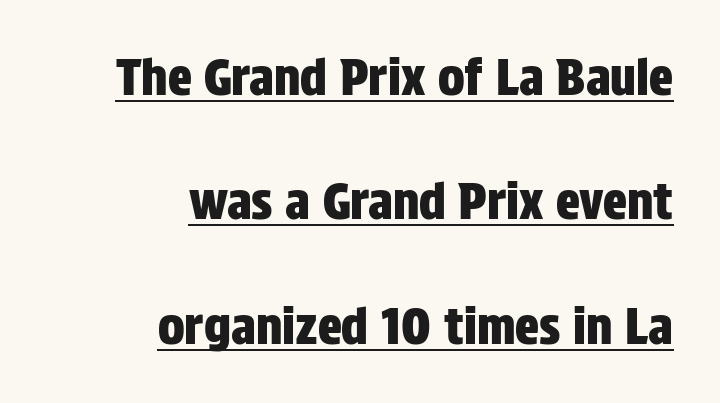
{"serif": "no", "italic": "no", "width": "condensed", "stroke_contrast": "low", "x_height": "large", "monospaced": "no", "underline": "yes", "align": "right", "line_spacing": "loose", "line_spacing_ratio": 2.49, "letter_spacing": "normal", "letter_spacing_em": 0.0, "glyph_px": 50}
